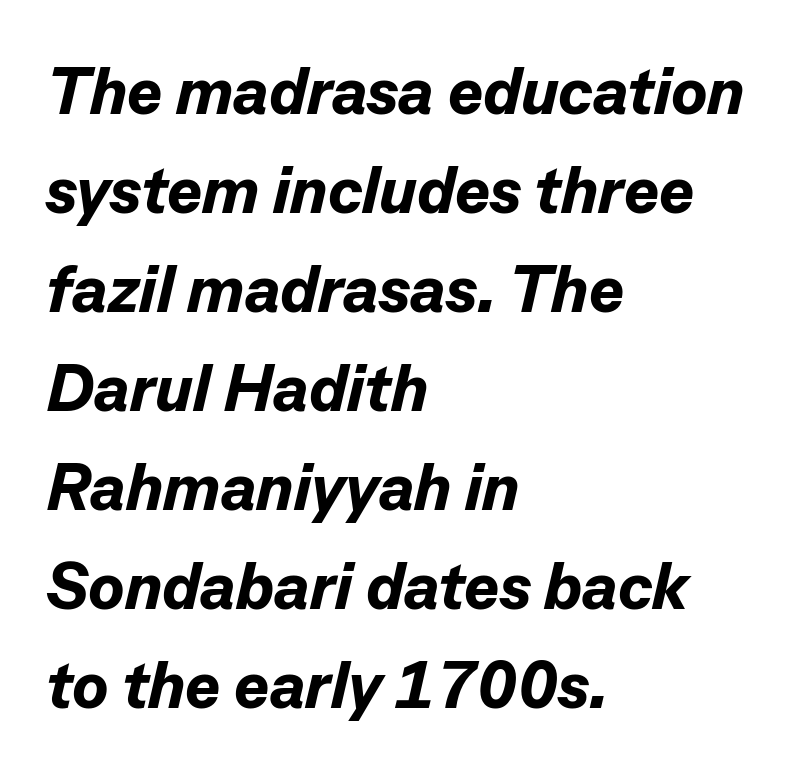
Spacing verdict: proportional, widths tailored to each character. This is oblique type, the kind used for emphasis or titles. These lines are set flush left with a ragged right edge. This sample uses plain, unmodified letter spacing. Vertically, the passage feels balanced, rows spaced as you'd expect. Strong, thick strokes mark this as bold type.
